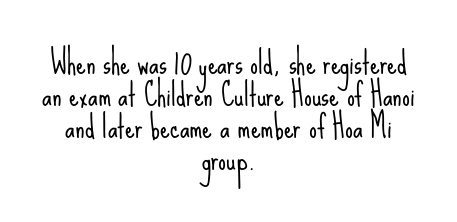
{"serif": "no", "italic": "no", "bold": "no", "weight": "light", "width": "condensed", "stroke_contrast": "low", "x_height": "small", "monospaced": "no", "underline": "no", "align": "center", "line_spacing": "tight", "line_spacing_ratio": 1.03, "letter_spacing": "normal", "letter_spacing_em": 0.0, "glyph_px": 31}
